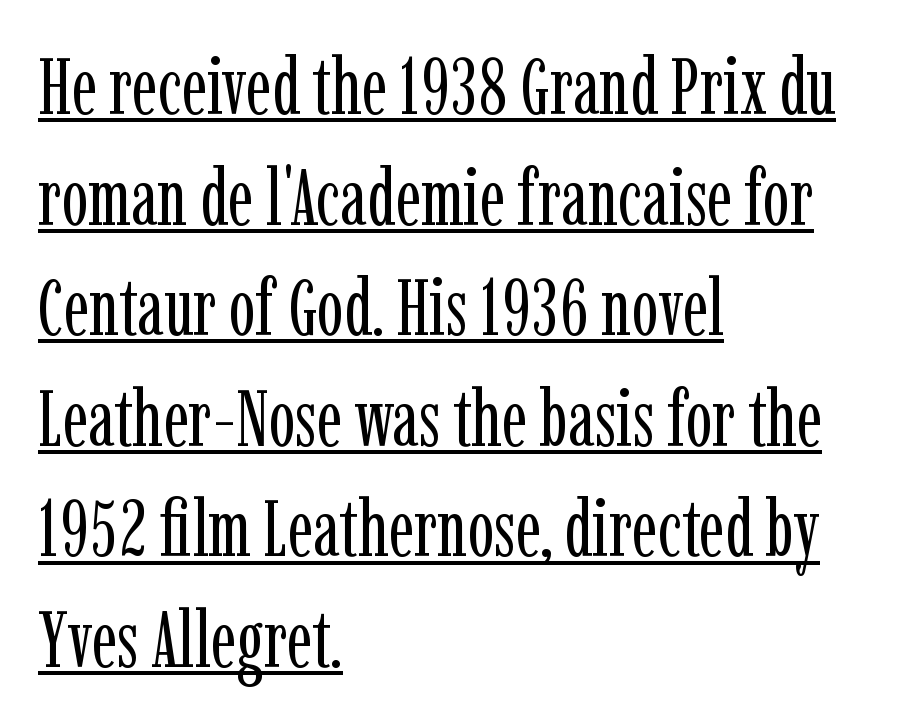
Q: Is the text bold? A: No.
Q: Is the text italic (slanted)? A: No, it is upright.
Q: Is the typeface a serif or a sans-serif typeface? A: Serif.
Q: Is the text underlined? A: Yes.
Q: How is the paragraph aligned? A: Left-aligned.
Q: Is the spacing between letters normal or unusually wide? A: Normal.
Q: Is the spacing between lines tight, normal or loose? A: Normal.
Q: Width (condensed, normal, or wide)? A: Condensed.
Q: Stroke contrast? A: Low.
Q: x-height? A: Medium.
Q: Monospaced? A: No.
